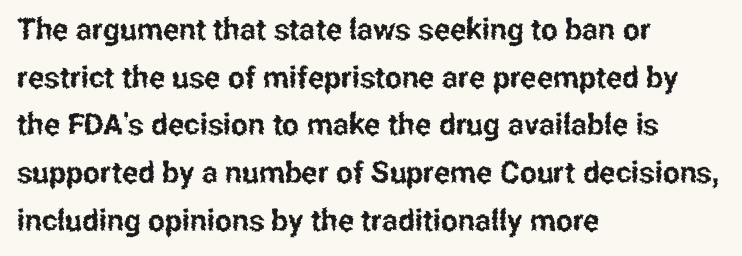
{"serif": "no", "italic": "no", "width": "condensed", "stroke_contrast": "low", "x_height": "medium", "monospaced": "no", "underline": "no", "align": "left", "line_spacing": "normal", "line_spacing_ratio": 1.59, "letter_spacing": "normal", "letter_spacing_em": 0.0, "glyph_px": 30}
